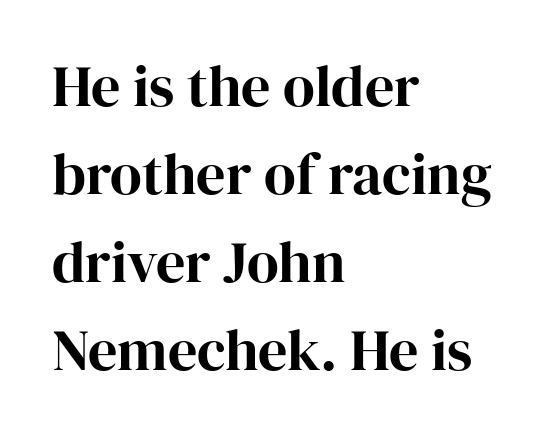
The image shows 58 px serif type, upright; set left-aligned, normal line spacing (1.52x), normal letter spacing, not underlined; high stroke contrast and a medium x-height.
